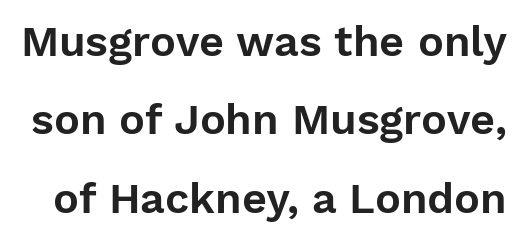
Posture: straight, roman, zero tilt. Do the characters align in a grid? No, the font is proportional. The type family on display is of the sans-serif kind. Letter spacing: default.
